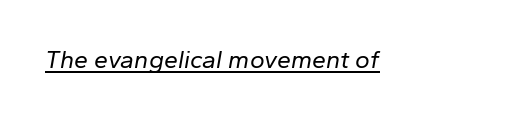
The type is set solid horizontally, with unmodified tracking. The whole block is typeset with a tilt. This rendering features underlined lettering. On a weight scale, this lands at 450 or below.
